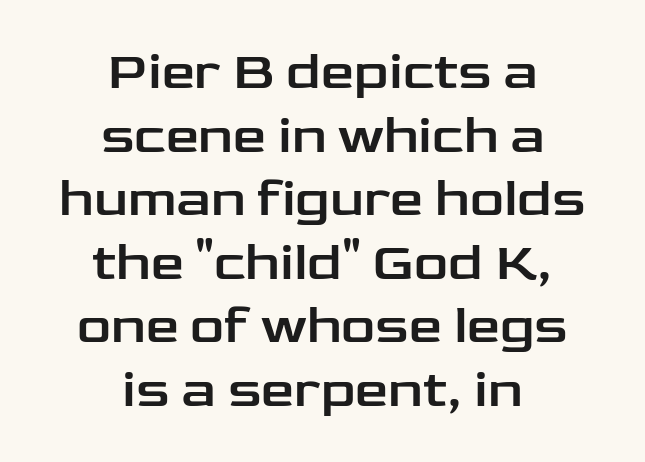
The image shows 53 px wide sans-serif type, upright; set centered, line spacing 1.2x, normal letter spacing, not underlined; low stroke contrast and a medium x-height.
